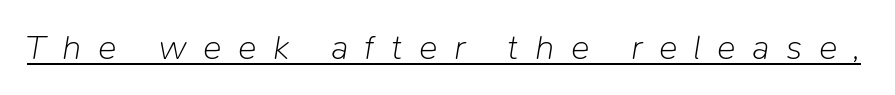
Q: Is the text bold? A: No.
Q: Is the text italic (slanted)? A: Yes, it leans right by about 9 degrees.
Q: Is the text underlined? A: Yes.
Q: Is the spacing between letters normal or unusually wide? A: Unusually wide.
Q: Width (condensed, normal, or wide)? A: Normal.
Q: Stroke contrast? A: Low.
Q: x-height? A: Medium.
Q: Monospaced? A: No.
